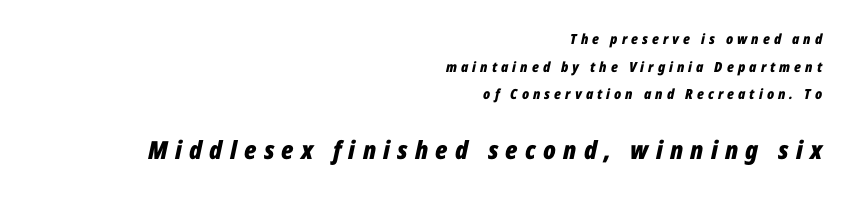
The image shows 25 px bold type, italic (leaning right); set right-aligned, loose line spacing (1.98x), unusually wide letter spacing (+0.29 em), not underlined; the second (bottom) block is 1.79x larger.
